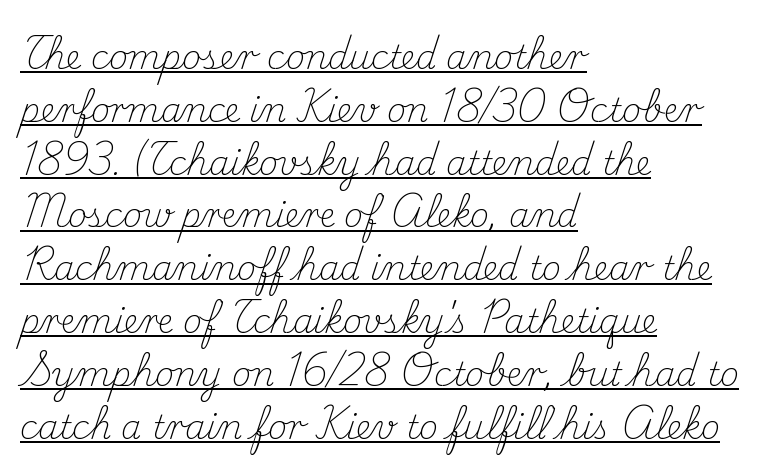
Descenders here cross a horizontal rule under the line. A normal amount of white space separates one row of letters from the next. No extra tracking has been applied to these lines. Ink coverage per letter is moderate at most. Casual observation: everything's shoved over to the left.
